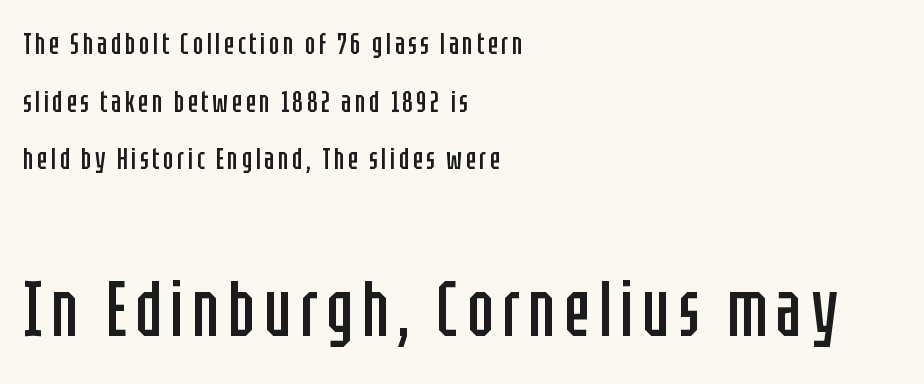
Check under the words: just untouched page. The ragged edge is on the right, which tells us the setting is flush left. To sum up the face: it is a sans, with no serifs. Ordinary non-slanted type is in use.
